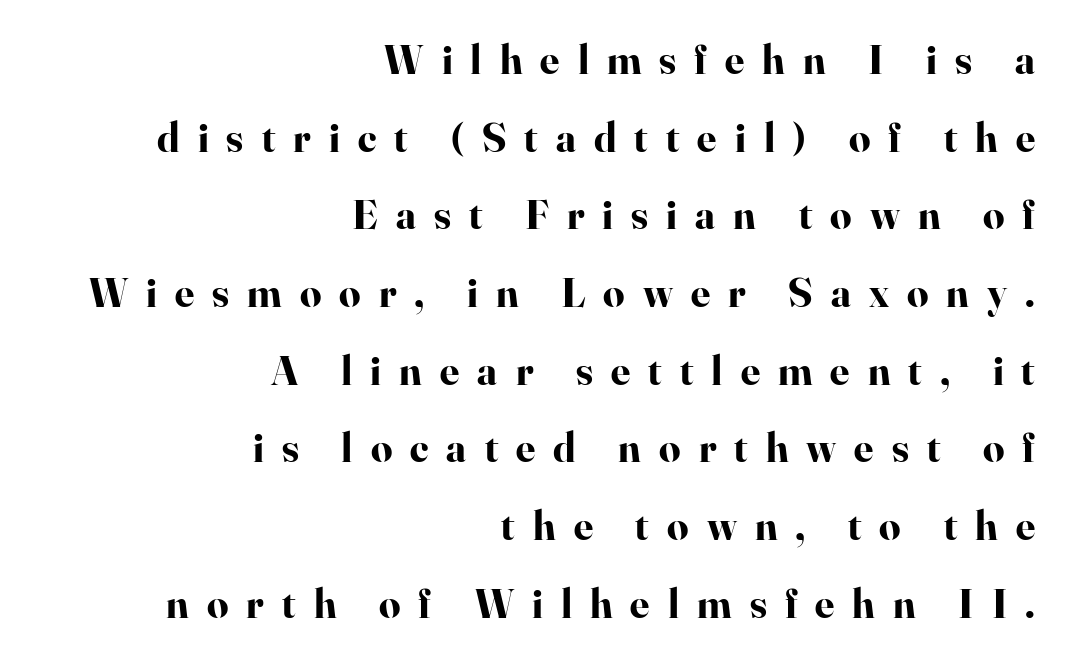
The image shows 42 px bold serif type, upright; set right-aligned, line spacing 1.85x, unusually wide letter spacing (+0.43 em), not underlined; high stroke contrast and a small x-height.
